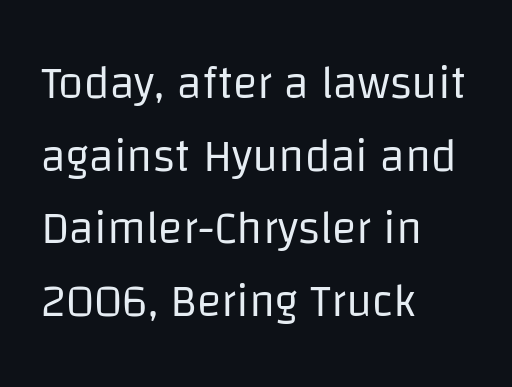
Q: Is the text bold? A: No.
Q: Is the text italic (slanted)? A: No, it is upright.
Q: Is the typeface a serif or a sans-serif typeface? A: Sans-serif.
Q: Is the text underlined? A: No.
Q: How is the paragraph aligned? A: Left-aligned.
Q: Is the spacing between letters normal or unusually wide? A: Normal.
Q: Is the spacing between lines tight, normal or loose? A: Normal.
Q: Width (condensed, normal, or wide)? A: Normal.
Q: Stroke contrast? A: Low.
Q: x-height? A: Large.
Q: Monospaced? A: No.
